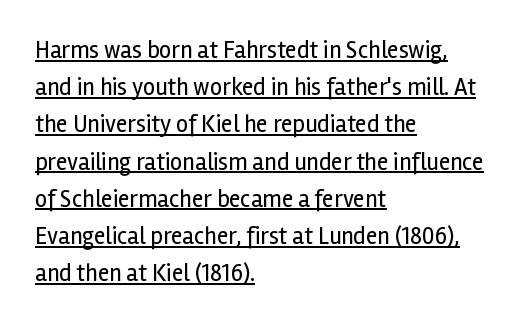
The image shows 24 px text type, upright; set left-aligned, normal line spacing (1.55x), normal letter spacing, underlined.
